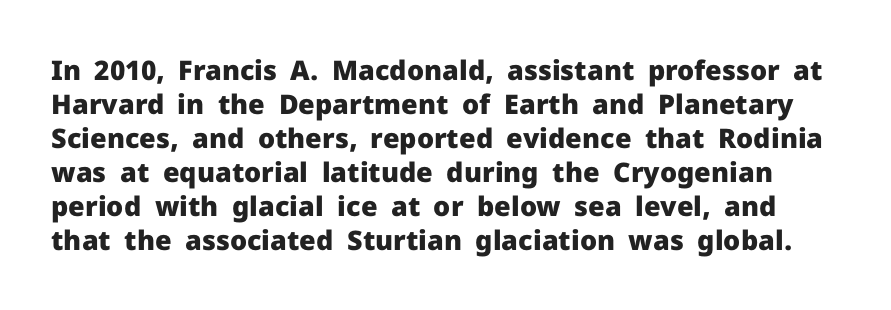
Q: Is the text bold? A: Yes.
Q: Is the text italic (slanted)? A: No, it is upright.
Q: Is the text underlined? A: No.
Q: Is the spacing between letters normal or unusually wide? A: Normal.
Q: Is the spacing between lines tight, normal or loose? A: Normal.
